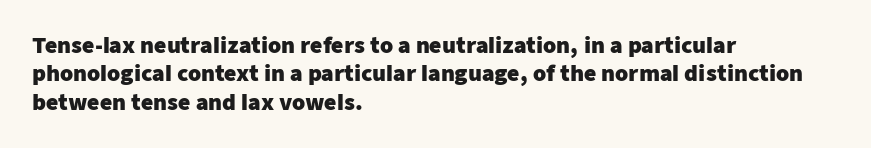
{"italic": "no", "bold": "yes", "underline": "no", "align": "left", "line_spacing": "normal", "line_spacing_ratio": 1.35, "letter_spacing": "normal", "letter_spacing_em": 0.0, "glyph_px": 21}
